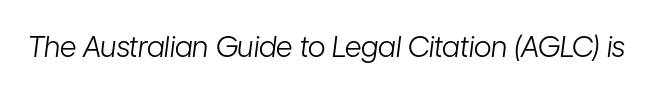
Proportional: the letters do not fall into vertical columns. The letters look calm and open, with moderate or lighter stems. Bare-footed words on every line. This rendering leaves character spacing at its baseline value. Observe the lean: these are italic letterforms.
